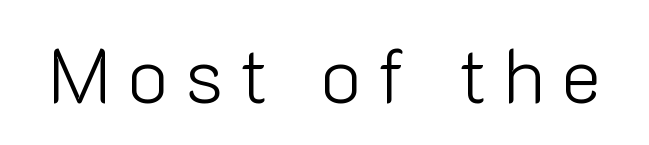
{"serif": "no", "italic": "no", "bold": "no", "weight": "light", "width": "normal", "stroke_contrast": "low", "x_height": "medium", "monospaced": "no", "underline": "no", "letter_spacing": "wide", "letter_spacing_em": 0.21, "glyph_px": 77}
